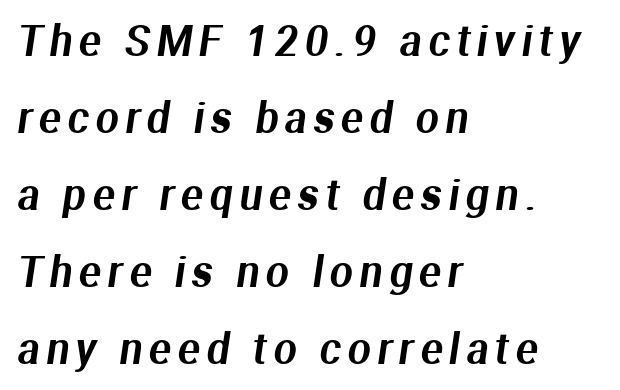
The image shows 41 px sans-serif type; set left-aligned, line spacing 1.88x, not underlined; medium stroke contrast and a medium x-height.
